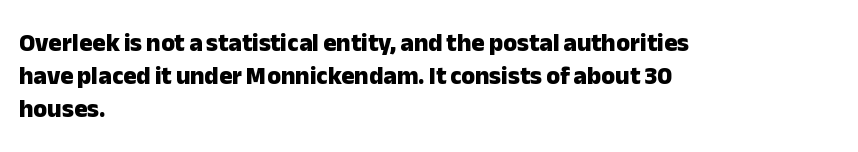
A full-strength bold gives these letters their thick strokes. The gaps between neighbouring characters are ordinary and unremarkable. The lines sit at an ordinary, default distance from one another. Descender tails drop into unmarked territory.
